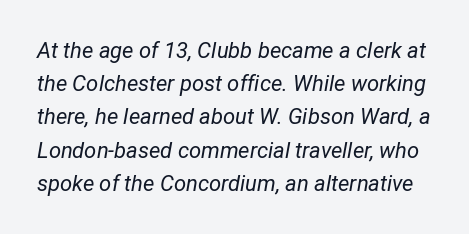
{"italic": "yes", "lean": "right", "slant_degrees": 12, "bold": "no", "underline": "no", "line_spacing": "normal", "line_spacing_ratio": 1.51, "letter_spacing": "normal", "letter_spacing_em": 0.0, "glyph_px": 22}
